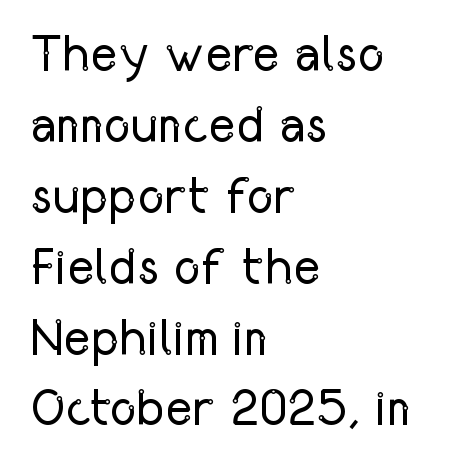
The image shows 51 px regular-weight, condensed sans-serif type, upright; set left-aligned, normal line spacing (1.39x), normal letter spacing, not underlined; low stroke contrast and a medium x-height.
